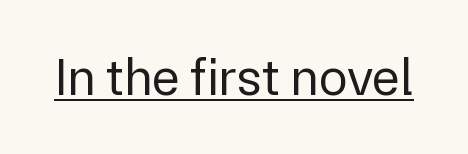
The font family rendered here belongs to the sans-serif group. The passage shown is not bold in any degree. The rendered words wear a rule along their underside. Here the glyphs are tracked normally, forming tight word shapes. Tall strokes in this sample are plumb rather than angled.
